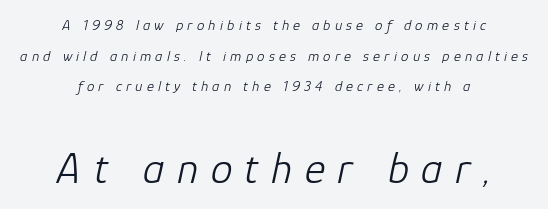
The more generous point size was reserved for the lower chunk. Varying glyph widths throughout — classic text-font behaviour. These lines stand farther apart than default settings would place them. Each word looks stretched out because of the extra space between its letters.
